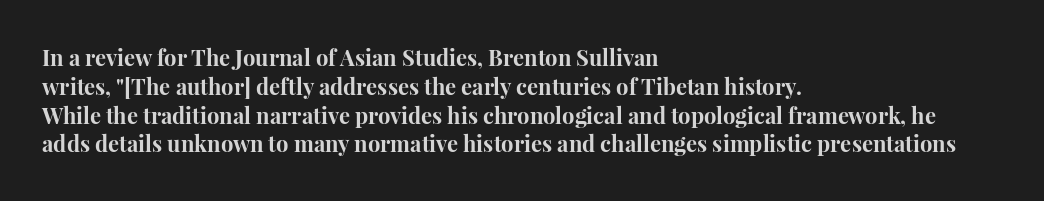
The rows are spaced the way most documents space them. Its strokes are broad and dark, the hallmark of bold type. Posture: upright roman. A bare baseline throughout the passage.
